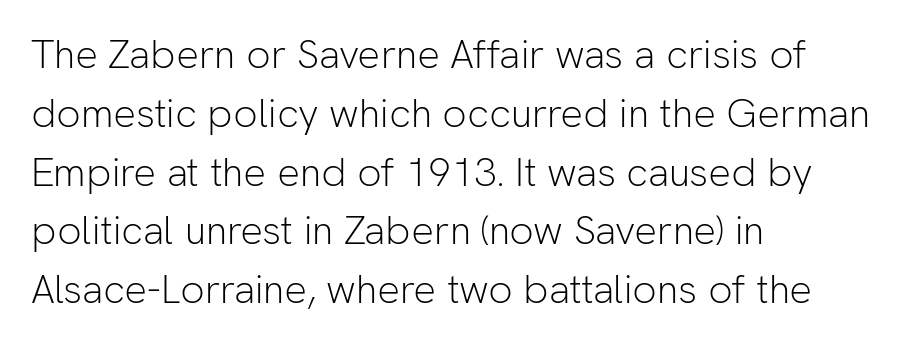
Q: Is the text bold? A: No.
Q: Is the text italic (slanted)? A: No, it is upright.
Q: Is the typeface a serif or a sans-serif typeface? A: Sans-serif.
Q: Is the text underlined? A: No.
Q: How is the paragraph aligned? A: Left-aligned.
Q: Is the spacing between letters normal or unusually wide? A: Normal.
Q: Is the spacing between lines tight, normal or loose? A: Normal.
Q: Width (condensed, normal, or wide)? A: Normal.
Q: Stroke contrast? A: Low.
Q: x-height? A: Medium.
Q: Monospaced? A: No.
